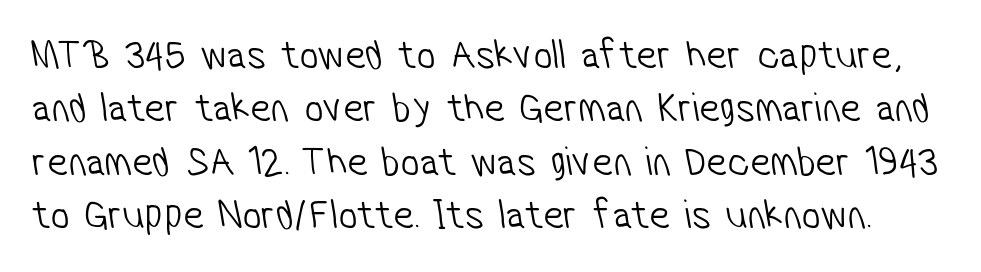
The image shows 42 px light, condensed sans-serif type; set normal line spacing (1.27x), normal letter spacing, not underlined; low stroke contrast and a medium x-height.
